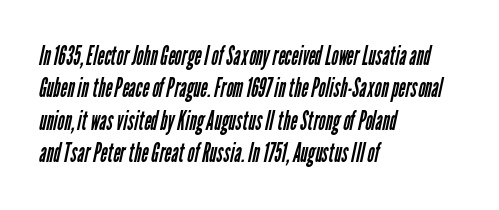
The image shows 27 px text type; set left-aligned, line spacing 1.2x, normal letter spacing, not underlined.
